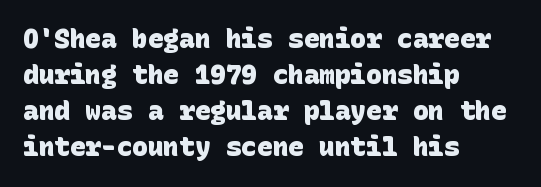
The image shows 26 px bold type; set left-aligned, normal line spacing (1.39x), normal letter spacing, not underlined.
